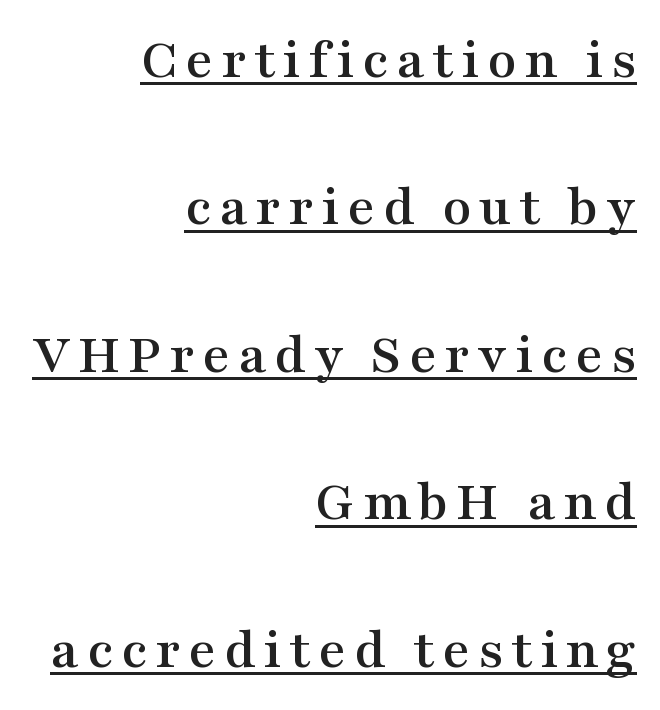
Q: Is the text italic (slanted)? A: No, it is upright.
Q: Is the typeface a serif or a sans-serif typeface? A: Serif.
Q: Is the text underlined? A: Yes.
Q: How is the paragraph aligned? A: Right-aligned.
Q: Is the spacing between lines tight, normal or loose? A: Loose.
Q: Width (condensed, normal, or wide)? A: Wide.
Q: Stroke contrast? A: Medium.
Q: x-height? A: Medium.
Q: Monospaced? A: No.
